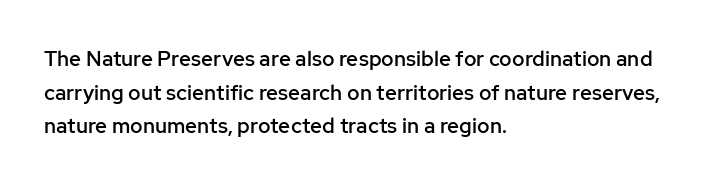
In terms of leading, this rendering sits right in the middle. These words are printed semibold, heavier than regular yet not bold. One-word summary of the alignment: left. Underline: absent.
